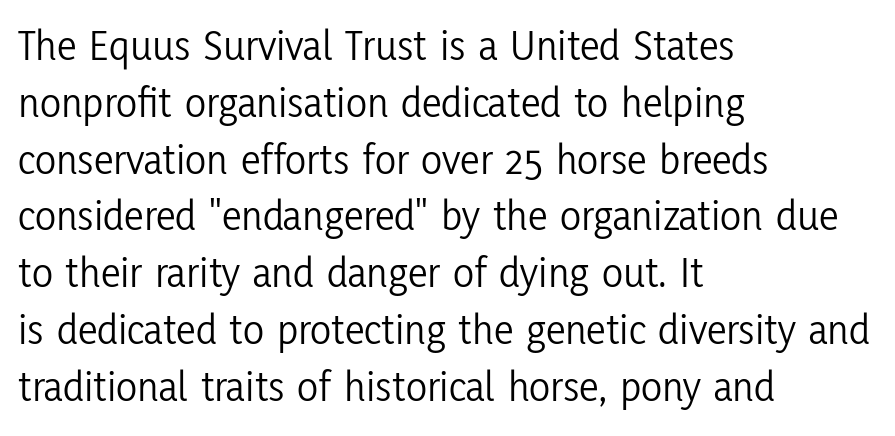
Ascenders rise straight up at ninety degrees. Clear beneath every line of the passage. A light-to-regular cut is what we see here. Look at the bottom of the vertical strokes: they stop flat, with no serifs. Varying glyph widths throughout — classic text-font behaviour. Evenly set lines give the paragraph a standard silhouette.
